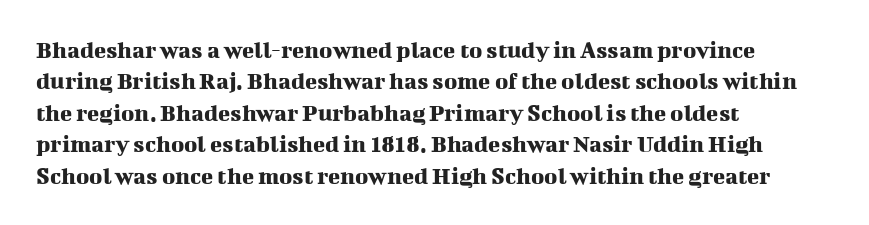
{"italic": "no", "underline": "no", "align": "left", "line_spacing": "normal", "line_spacing_ratio": 1.26, "letter_spacing": "normal", "letter_spacing_em": 0.0, "glyph_px": 25}
